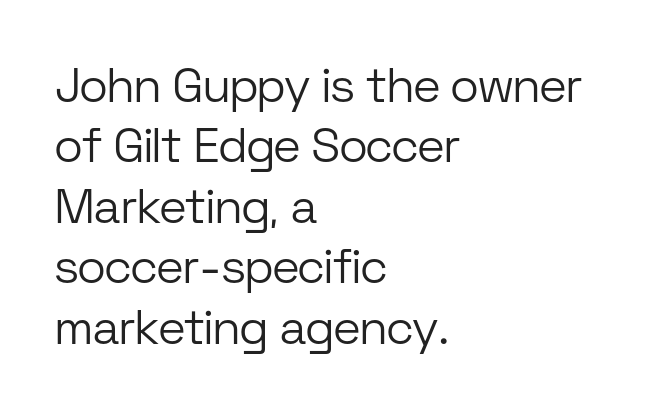
The image shows 48 px light sans-serif type, upright; set left-aligned, normal line spacing (1.26x), normal letter spacing, not underlined; low stroke contrast and a medium x-height.
